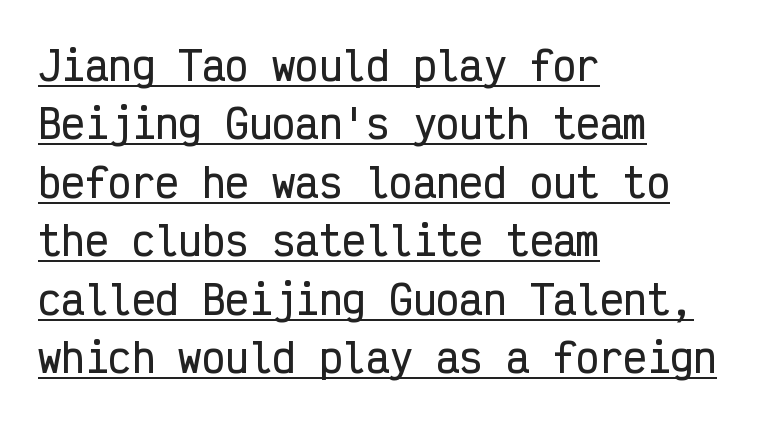
Q: Is the text italic (slanted)? A: No, it is upright.
Q: Is the typeface a serif or a sans-serif typeface? A: Sans-serif.
Q: Is the text underlined? A: Yes.
Q: How is the paragraph aligned? A: Left-aligned.
Q: Is the spacing between letters normal or unusually wide? A: Normal.
Q: Is the spacing between lines tight, normal or loose? A: Normal.
Q: Width (condensed, normal, or wide)? A: Condensed.
Q: Stroke contrast? A: Low.
Q: x-height? A: Medium.
Q: Monospaced? A: Yes.
